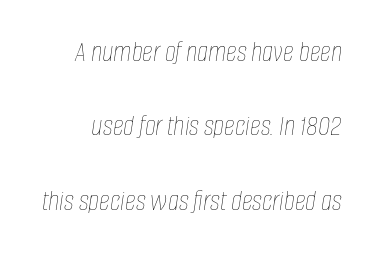
Q: Is the text bold? A: No.
Q: Is the text italic (slanted)? A: Yes, it leans right by about 8 degrees.
Q: Is the text underlined? A: No.
Q: Is the spacing between letters normal or unusually wide? A: Normal.
Q: Is the spacing between lines tight, normal or loose? A: Loose.
Q: Width (condensed, normal, or wide)? A: Condensed.
Q: Stroke contrast? A: Low.
Q: x-height? A: Large.
Q: Monospaced? A: No.
